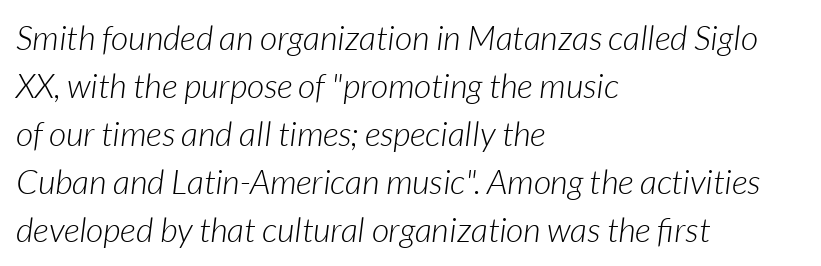
{"italic": "yes", "lean": "right", "slant_degrees": 7, "bold": "no", "weight": "light", "width": "normal", "stroke_contrast": "low", "x_height": "medium", "monospaced": "no", "underline": "no", "align": "left", "line_spacing": "normal", "line_spacing_ratio": 1.41, "letter_spacing": "normal", "letter_spacing_em": 0.0, "glyph_px": 34}
